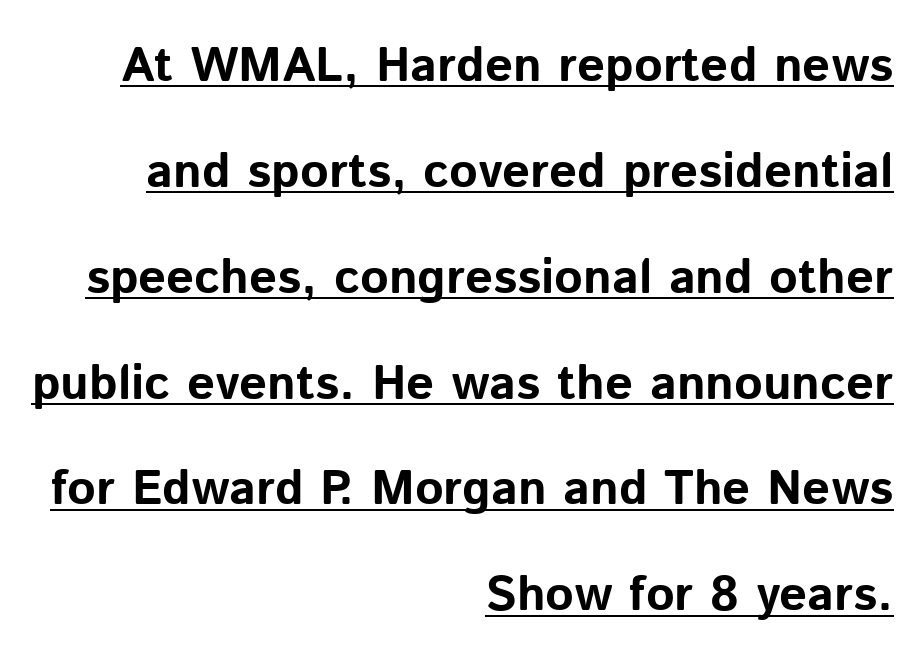
A typesetter would call this proportional, since set widths differ per character. Honestly, the underline is the first thing you notice here. The gaps between neighbouring characters are ordinary and unremarkable. Is there any slant? The stems are plumb.
